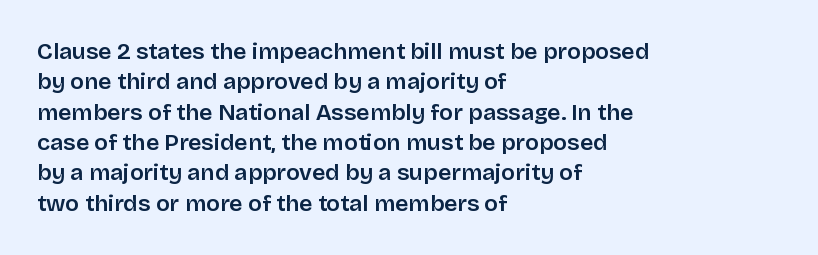
{"italic": "no", "underline": "no", "align": "left", "line_spacing": "normal", "line_spacing_ratio": 1.32, "letter_spacing": "normal", "letter_spacing_em": 0.0, "glyph_px": 23}
